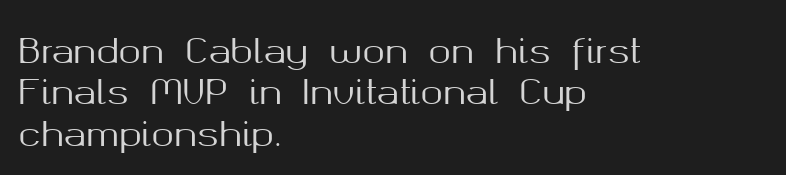
Q: Is the text italic (slanted)? A: No, it is upright.
Q: Is the typeface a serif or a sans-serif typeface? A: Sans-serif.
Q: Is the text underlined? A: No.
Q: How is the paragraph aligned? A: Left-aligned.
Q: Is the spacing between letters normal or unusually wide? A: Normal.
Q: Width (condensed, normal, or wide)? A: Normal.
Q: Stroke contrast? A: Medium.
Q: x-height? A: Medium.
Q: Monospaced? A: No.
